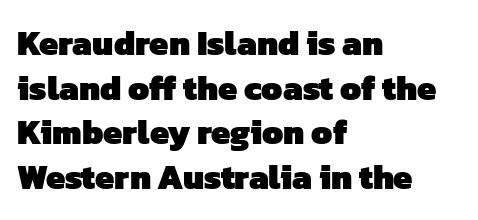
The image shows 34 px heavy sans-serif type; set left-aligned, normal line spacing (1.31x), normal letter spacing, not underlined; low stroke contrast and a medium x-height.
